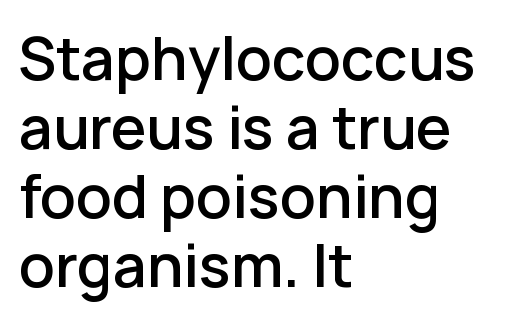
What stands out about the letter spacing? Nothing — it is the standard amount. Varying glyph widths throughout — classic text-font behaviour. Stroke thickness is moderately raised; the sample reads as semibold. This sample uses a sans-serif face. A typesetter would mark this as roman, not italic.
